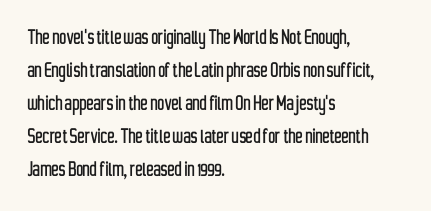
The image shows 24 px text type, upright; set left-aligned, normal line spacing (1.37x), normal letter spacing, not underlined.
